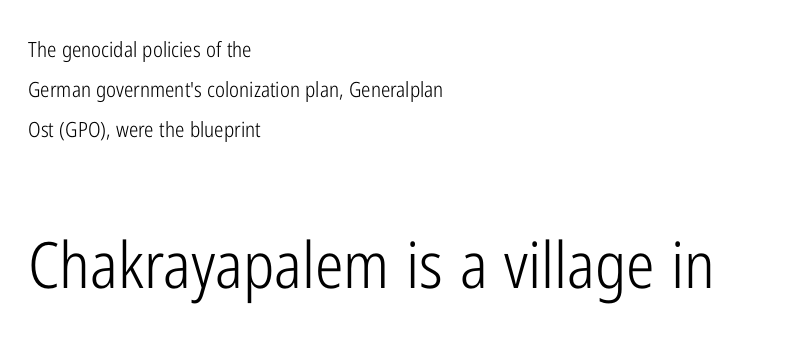
Q: Is the text bold? A: No.
Q: Is the text italic (slanted)? A: No, it is upright.
Q: Is the typeface a serif or a sans-serif typeface? A: Sans-serif.
Q: Is the text underlined? A: No.
Q: How is the paragraph aligned? A: Left-aligned.
Q: Is the spacing between letters normal or unusually wide? A: Normal.
Q: Is the spacing between lines tight, normal or loose? A: Loose.
Q: Which block of text is set in a larger size, the first (top) or the second (bottom)? A: The second (bottom) one.
Q: Width (condensed, normal, or wide)? A: Condensed.
Q: Stroke contrast? A: Low.
Q: x-height? A: Medium.
Q: Monospaced? A: No.
